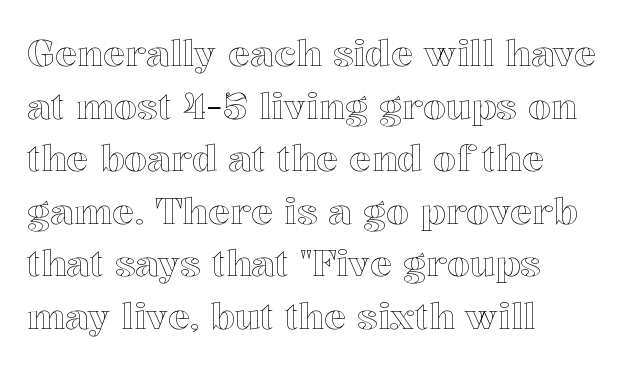
Q: Is the text italic (slanted)? A: No, it is upright.
Q: Is the text underlined? A: No.
Q: How is the paragraph aligned? A: Left-aligned.
Q: Is the spacing between letters normal or unusually wide? A: Normal.
Q: Is the spacing between lines tight, normal or loose? A: Normal.
Q: Width (condensed, normal, or wide)? A: Normal.
Q: x-height? A: Medium.
Q: Monospaced? A: No.
